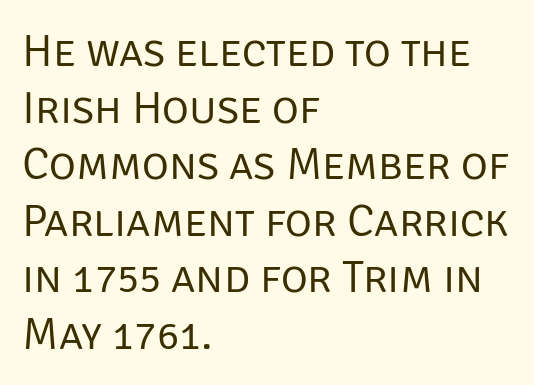
{"serif": "no", "italic": "no", "bold": "no", "weight": "regular", "width": "normal", "stroke_contrast": "low", "x_height": "large", "monospaced": "no", "underline": "no", "align": "left", "line_spacing_ratio": 1.23, "letter_spacing": "normal", "letter_spacing_em": 0.0, "glyph_px": 46}
